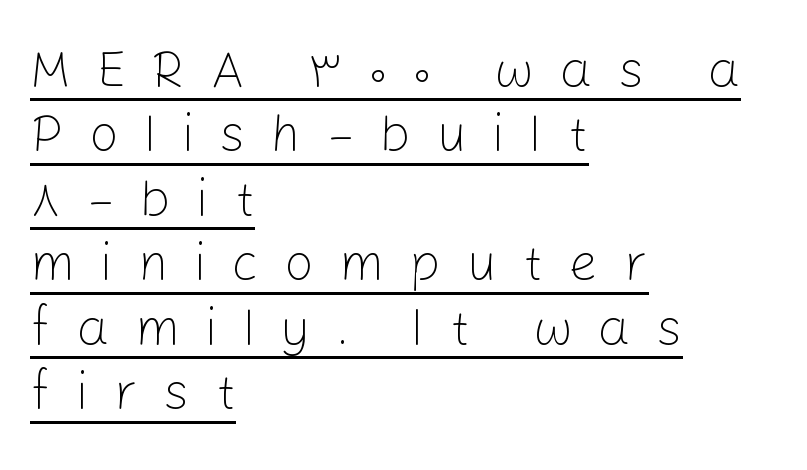
Q: Is the text bold? A: No.
Q: Is the text italic (slanted)? A: No, it is upright.
Q: Is the typeface a serif or a sans-serif typeface? A: Sans-serif.
Q: Is the text underlined? A: Yes.
Q: How is the paragraph aligned? A: Left-aligned.
Q: Is the spacing between letters normal or unusually wide? A: Unusually wide.
Q: Width (condensed, normal, or wide)? A: Normal.
Q: Stroke contrast? A: Low.
Q: x-height? A: Medium.
Q: Monospaced? A: No.
